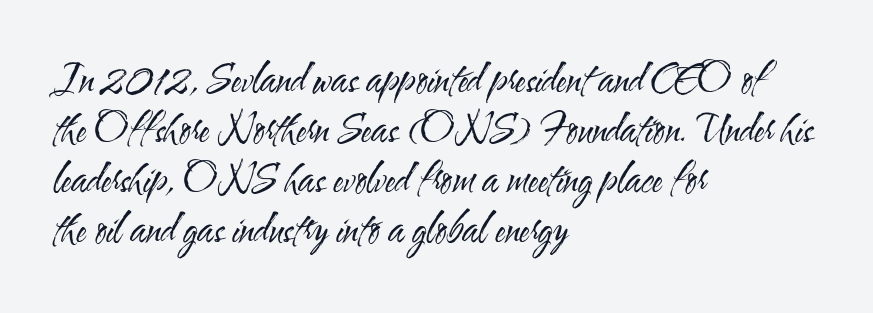
Weight: in the light-to-regular range. Here the glyphs are tracked normally, forming tight word shapes. Regular leading. Character widths vary here, with narrow letters taking less room than wide ones.
